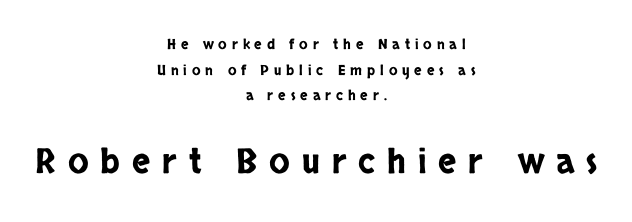
{"serif": "no", "italic": "no", "width": "condensed", "stroke_contrast": "low", "x_height": "large", "monospaced": "no", "underline": "no", "align": "center", "line_spacing_ratio": 1.83, "letter_spacing": "wide", "letter_spacing_em": 0.35, "larger_block": "second", "size_ratio": 2.43, "glyph_px": 34}
